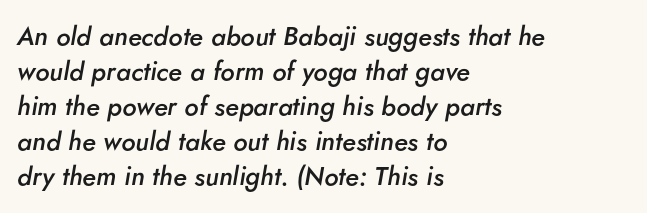
Q: Is the text bold? A: Semi-bold.
Q: Is the text italic (slanted)? A: Yes, it leans right by about 5 degrees.
Q: Is the text underlined? A: No.
Q: How is the paragraph aligned? A: Left-aligned.
Q: Is the spacing between letters normal or unusually wide? A: Normal.
Q: Is the spacing between lines tight, normal or loose? A: Normal.
